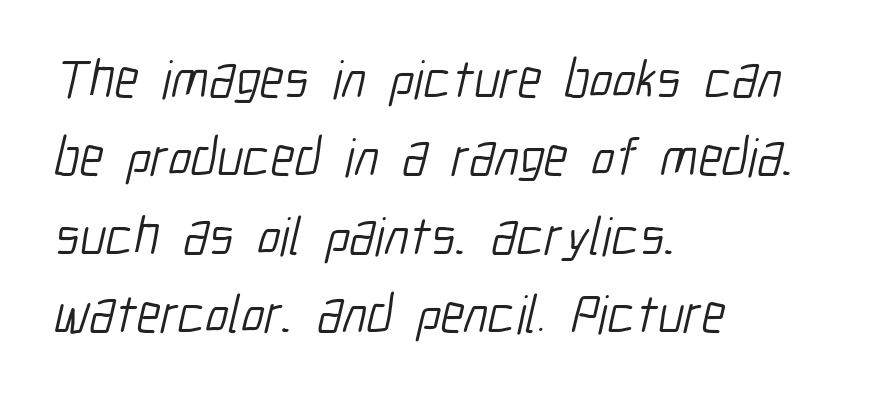
{"serif": "no", "bold": "no", "weight": "light", "width": "condensed", "stroke_contrast": "low", "x_height": "medium", "monospaced": "no", "underline": "no", "align": "left", "line_spacing": "normal", "line_spacing_ratio": 1.45, "letter_spacing": "normal", "letter_spacing_em": 0.0, "glyph_px": 54}
